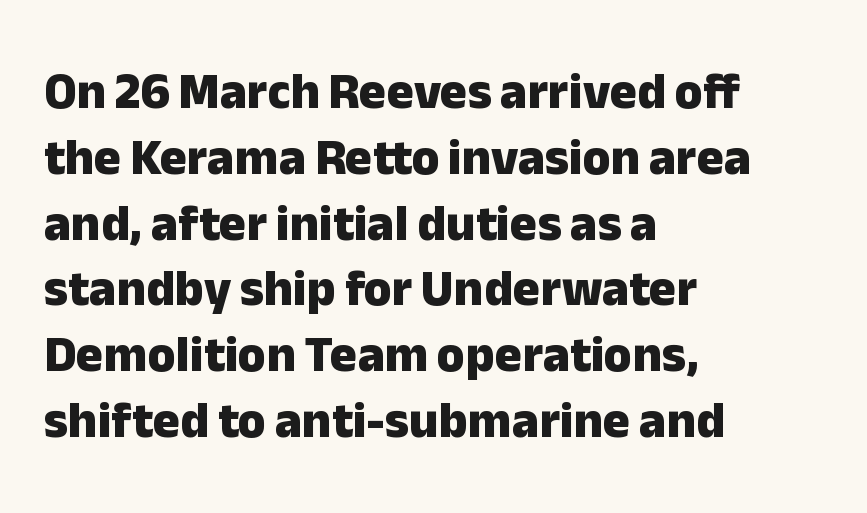
The image shows 51 px heavy sans-serif type, upright; set left-aligned, normal line spacing (1.29x), normal letter spacing, not underlined; low stroke contrast and a medium x-height.
